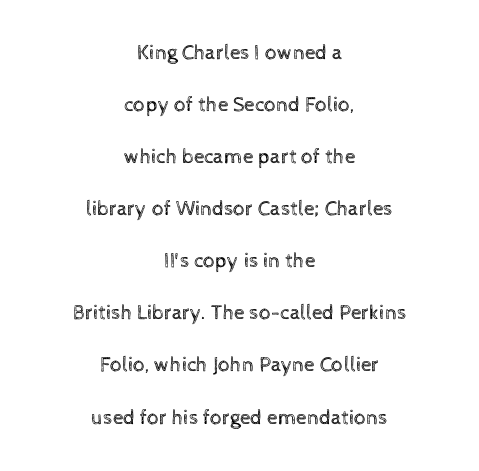
The specimen reads as upright at a glance. Is the type heavy? It reads as light-to-regular instead. Is the letter spacing exaggerated? No — it looks like the ordinary default. Caption: multi-line text, centered on the measure. If you measured baseline to baseline, you'd find a long distance.
